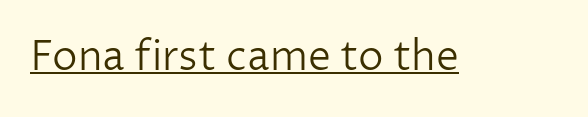
{"serif": "no", "italic": "no", "bold": "no", "weight": "light", "width": "normal", "stroke_contrast": "low", "x_height": "medium", "monospaced": "no", "underline": "yes", "letter_spacing": "normal", "letter_spacing_em": 0.0, "glyph_px": 41}
